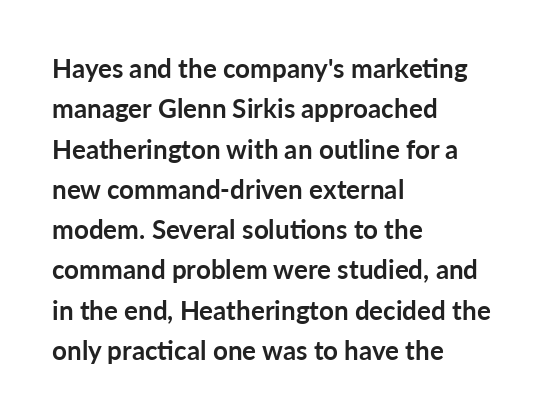
A classic flush-left, rag-right setting is used for this passage. Rows of type keep a routine distance in the vertical direction. Descenders are the only things crossing below the line. The strokes are fattened all the way to bold. Tracking value appears to be zero — textbook default spacing.
